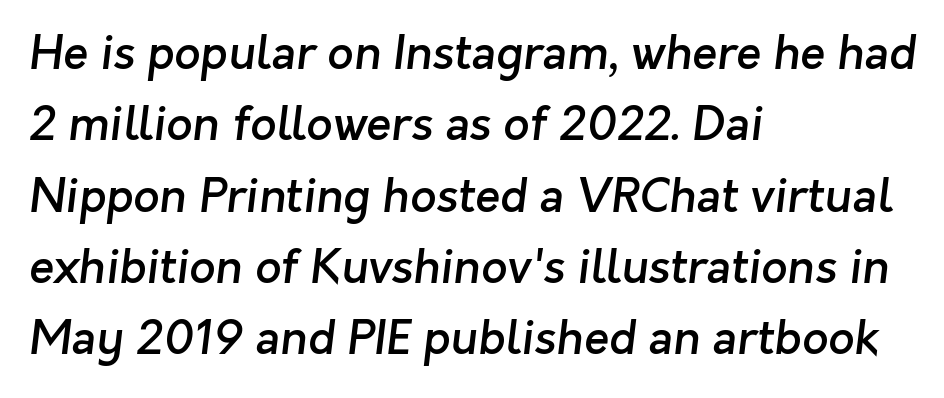
Q: Is the text bold? A: Semi-bold.
Q: Is the typeface a serif or a sans-serif typeface? A: Sans-serif.
Q: Is the text underlined? A: No.
Q: How is the paragraph aligned? A: Left-aligned.
Q: Is the spacing between letters normal or unusually wide? A: Normal.
Q: Is the spacing between lines tight, normal or loose? A: Normal.
Q: Width (condensed, normal, or wide)? A: Normal.
Q: Stroke contrast? A: Low.
Q: x-height? A: Medium.
Q: Monospaced? A: No.
